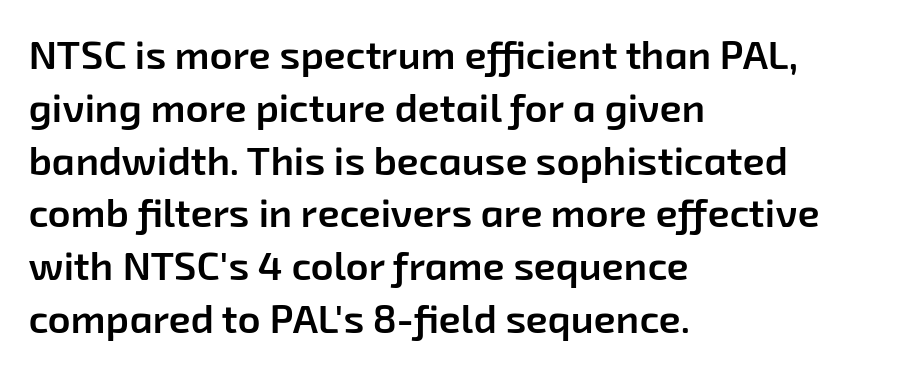
Q: Is the text bold? A: Semi-bold.
Q: Is the typeface a serif or a sans-serif typeface? A: Sans-serif.
Q: Is the text underlined? A: No.
Q: How is the paragraph aligned? A: Left-aligned.
Q: Is the spacing between letters normal or unusually wide? A: Normal.
Q: Is the spacing between lines tight, normal or loose? A: Normal.
Q: Width (condensed, normal, or wide)? A: Normal.
Q: Stroke contrast? A: Low.
Q: x-height? A: Medium.
Q: Monospaced? A: No.
